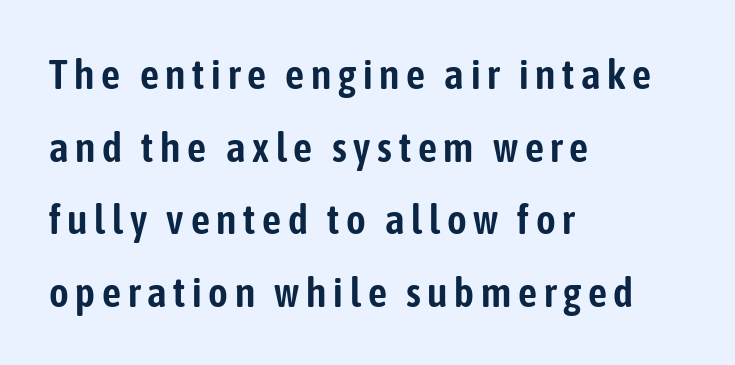
The words here are not underlined. You could not count columns in this text — the font is proportionally spaced. Ordinary non-slanted type is in use. A student would call this left alignment; a typographer would say flush left, rag right.
